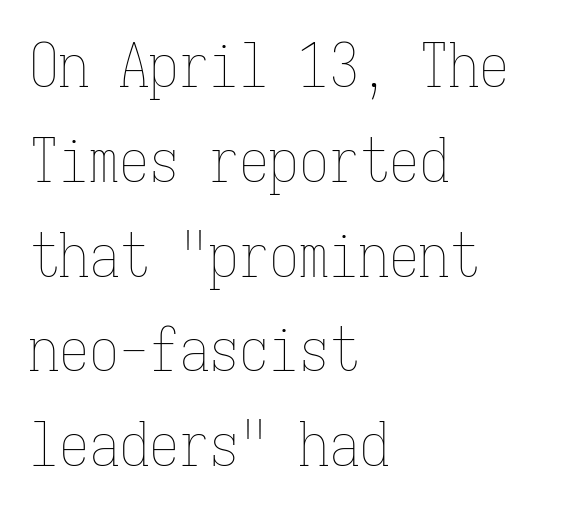
The image shows 60 px thin, condensed type, upright, monospaced; set left-aligned, normal line spacing (1.58x), normal letter spacing, not underlined; low stroke contrast and a medium x-height.
